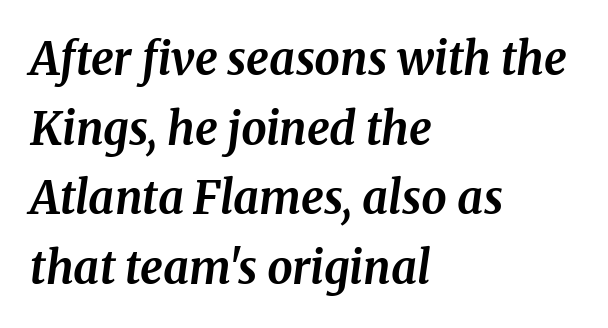
The image shows 45 px bold serif type, italic (leaning right); set left-aligned, normal line spacing (1.55x), normal letter spacing, not underlined; medium stroke contrast and a medium x-height.
